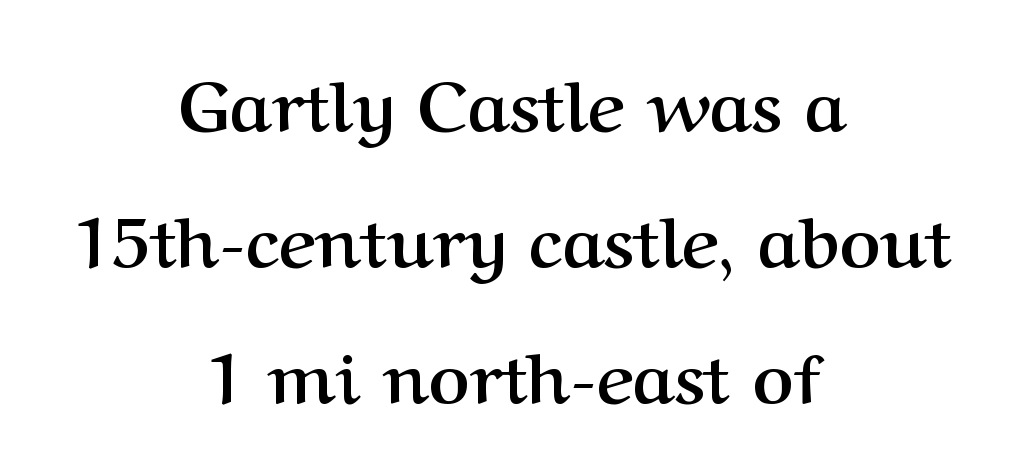
The image shows 70 px semibold serif type, upright; set centered, loose line spacing (1.94x), normal letter spacing, not underlined; medium stroke contrast and a medium x-height.
